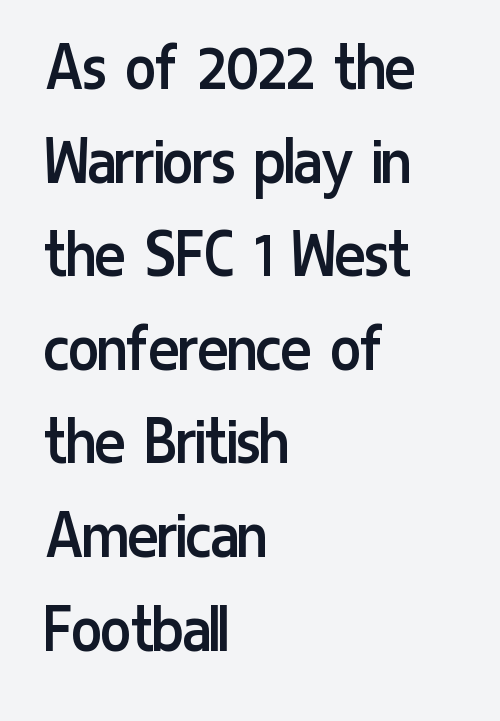
Q: Is the text bold? A: No.
Q: Is the text italic (slanted)? A: No, it is upright.
Q: Is the typeface a serif or a sans-serif typeface? A: Sans-serif.
Q: Is the text underlined? A: No.
Q: How is the paragraph aligned? A: Left-aligned.
Q: Is the spacing between letters normal or unusually wide? A: Normal.
Q: Is the spacing between lines tight, normal or loose? A: Normal.
Q: Width (condensed, normal, or wide)? A: Condensed.
Q: Stroke contrast? A: Low.
Q: x-height? A: Medium.
Q: Monospaced? A: No.
